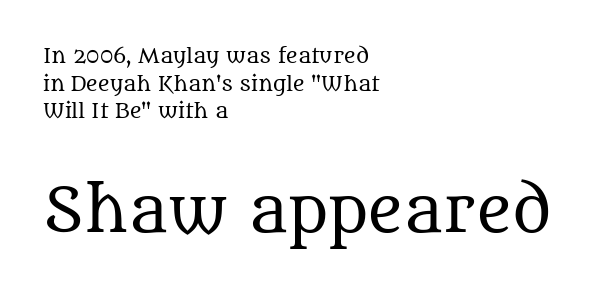
Quick note: interline space is typical. No extra tracking has been applied to these lines. Size hierarchy here favors the trailing block over the leading one. Each letter keeps its own natural width here, so spacing adapts to shape. A serif font was chosen for this passage.
